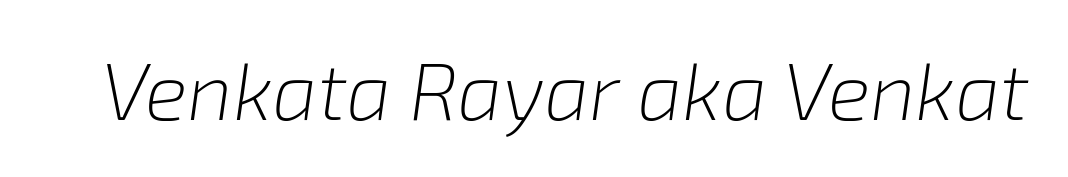
The image shows 80 px light type, italic (leaning right); set normal letter spacing, not underlined; low stroke contrast and a medium x-height.
